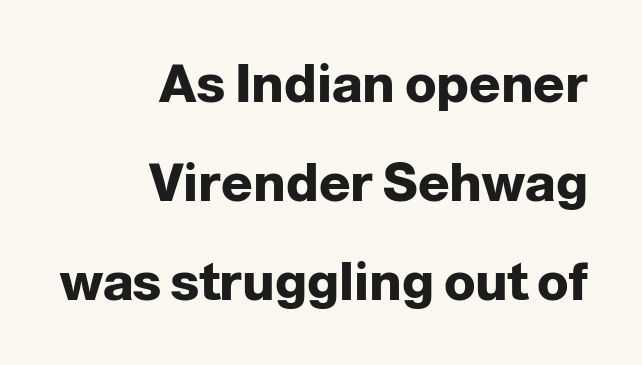
{"serif": "no", "italic": "no", "bold": "yes", "weight": "heavy", "width": "normal", "stroke_contrast": "low", "x_height": "medium", "monospaced": "no", "underline": "no", "align": "right", "line_spacing": "loose", "line_spacing_ratio": 1.9, "letter_spacing": "normal", "letter_spacing_em": 0.0, "glyph_px": 52}
